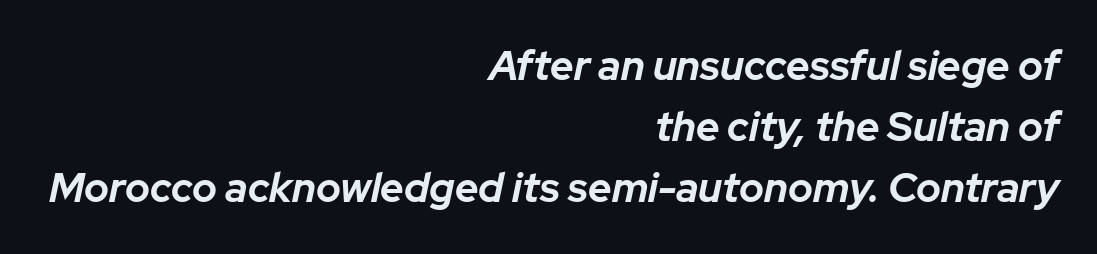
Q: Is the text bold? A: Yes.
Q: Is the text italic (slanted)? A: Yes, it leans right by about 12 degrees.
Q: Is the text underlined? A: No.
Q: How is the paragraph aligned? A: Right-aligned.
Q: Is the spacing between letters normal or unusually wide? A: Normal.
Q: Is the spacing between lines tight, normal or loose? A: Normal.
Q: Width (condensed, normal, or wide)? A: Normal.
Q: Stroke contrast? A: Low.
Q: x-height? A: Medium.
Q: Monospaced? A: No.
